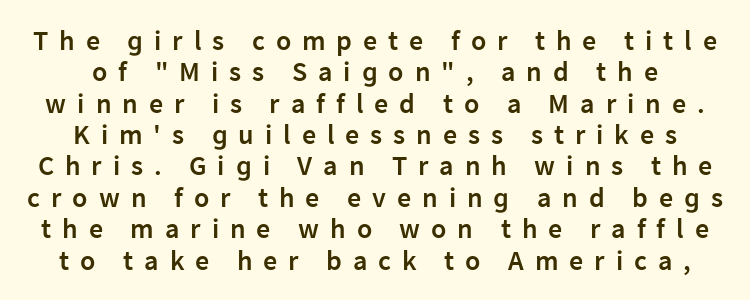
The image shows 28 px semibold sans-serif type, upright; set tight line spacing (1.12x), unusually wide letter spacing (+0.39 em), not underlined; low stroke contrast and a medium x-height.
